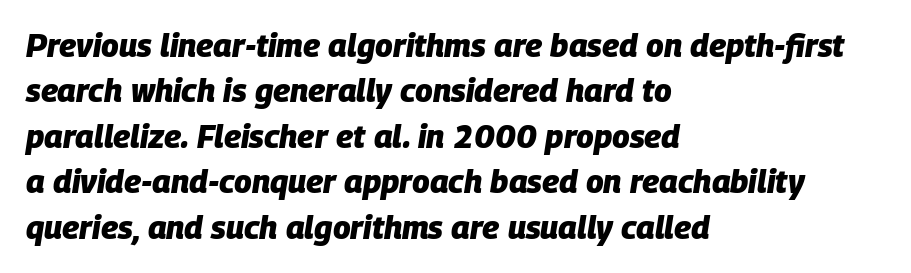
The image shows 32 px heavy type, italic (leaning right); set left-aligned, normal line spacing (1.42x), normal letter spacing, not underlined; low stroke contrast and a large x-height.
